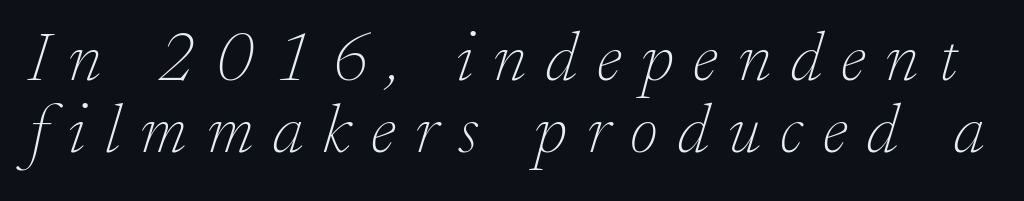
The space beneath each line is pristine and unruled. Does the type have serifs? Yes, each stem ends in a small foot. The letters advance in unequal steps, a hallmark of proportional type. There's an unmistakable incline to the writing here. Between one letter and the next there's a generous, obvious gap.
